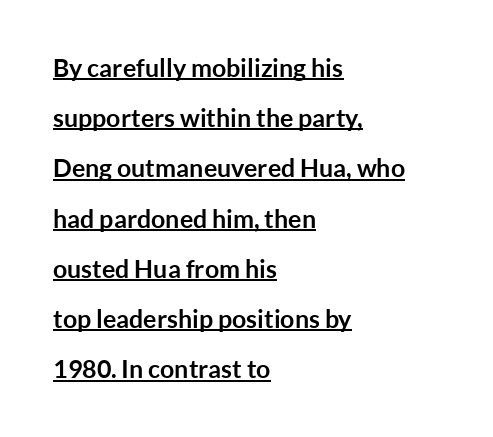
Compared with undecorated copy, this sample adds a rule below the words. The strokes are fattened all the way to bold. This sample trades compactness for vertical openness between lines. The lines in this sample share a left origin and differ only in where they stop. This is roman type, the default non-slanted kind.
